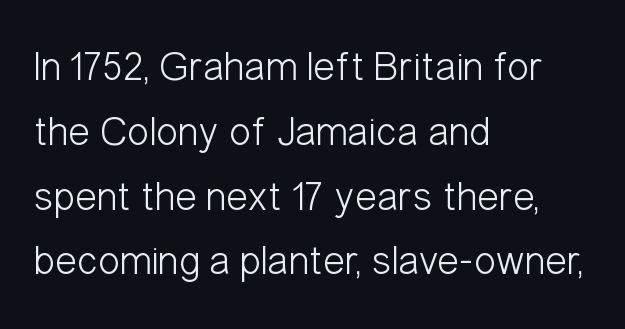
Q: Is the text bold? A: No.
Q: Is the text italic (slanted)? A: No, it is upright.
Q: Is the typeface a serif or a sans-serif typeface? A: Sans-serif.
Q: Is the text underlined? A: No.
Q: How is the paragraph aligned? A: Left-aligned.
Q: Is the spacing between letters normal or unusually wide? A: Normal.
Q: Is the spacing between lines tight, normal or loose? A: Normal.
Q: Width (condensed, normal, or wide)? A: Condensed.
Q: Stroke contrast? A: Low.
Q: x-height? A: Medium.
Q: Monospaced? A: No.
